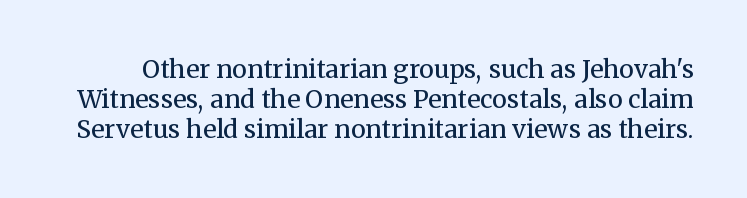
The image shows 25 px text type, upright; set line spacing 1.2x, normal letter spacing, not underlined.
